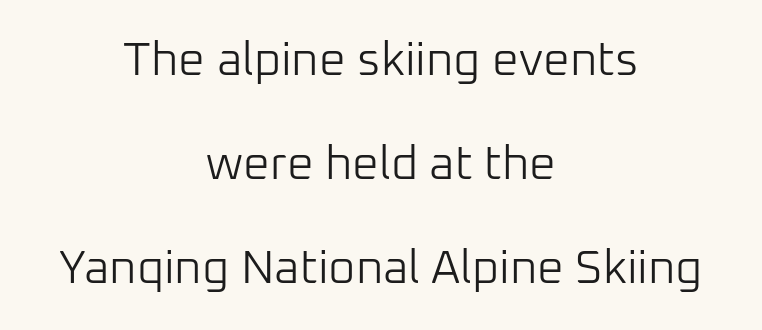
{"serif": "no", "italic": "no", "bold": "no", "weight": "light", "width": "normal", "stroke_contrast": "low", "x_height": "medium", "monospaced": "no", "underline": "no", "align": "center", "line_spacing": "loose", "line_spacing_ratio": 2.21, "letter_spacing": "normal", "letter_spacing_em": 0.0, "glyph_px": 47}
